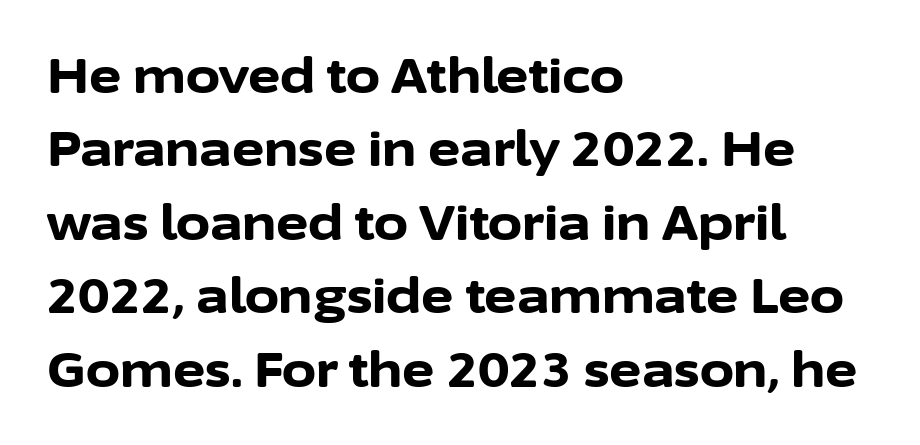
The image shows 49 px bold sans-serif type, upright; set left-aligned, normal line spacing (1.5x), normal letter spacing, not underlined; low stroke contrast and a medium x-height.
